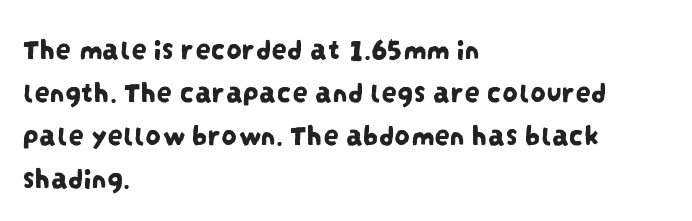
Horizontally, the lines are justified to the leading edge only. Is this a fixed-width face? No — the glyphs have proportional, varying widths. The line-height multiplier appears to be the usual default. The letters carry no serifs — their stems end cleanly without finishing strokes. Words float on clear page, feet unadorned.
